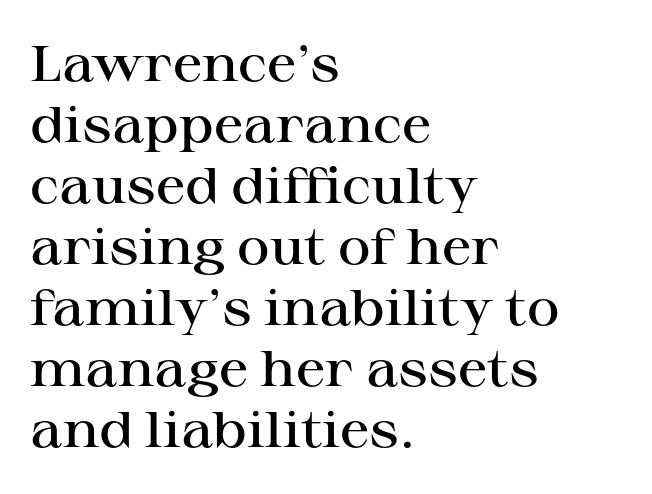
The image shows 50 px semibold, wide serif type, upright; set left-aligned, line spacing 1.22x, normal letter spacing, not underlined; high stroke contrast and a medium x-height.
